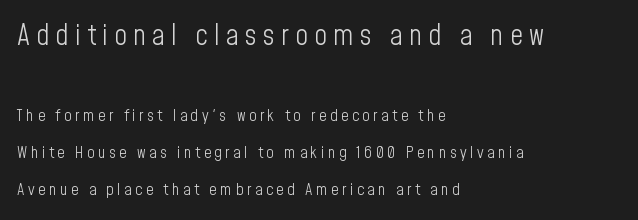
Q: Is the text bold? A: No.
Q: Is the text italic (slanted)? A: No, it is upright.
Q: Is the typeface a serif or a sans-serif typeface? A: Sans-serif.
Q: Is the text underlined? A: No.
Q: How is the paragraph aligned? A: Left-aligned.
Q: Is the spacing between letters normal or unusually wide? A: Unusually wide.
Q: Is the spacing between lines tight, normal or loose? A: Loose.
Q: Which block of text is set in a larger size, the first (top) or the second (bottom)? A: The first (top) one.
Q: Width (condensed, normal, or wide)? A: Condensed.
Q: Stroke contrast? A: Low.
Q: x-height? A: Medium.
Q: Monospaced? A: No.
